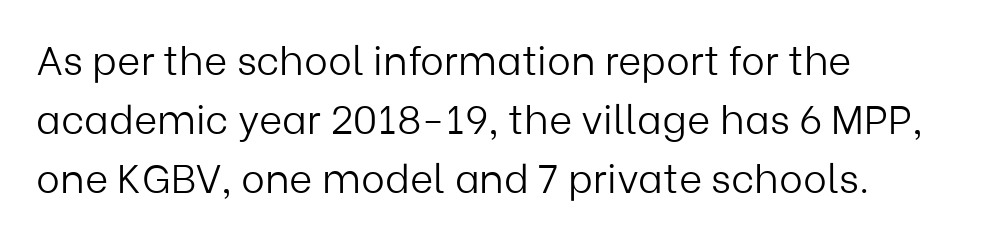
{"serif": "no", "italic": "no", "bold": "no", "weight": "light", "width": "normal", "stroke_contrast": "low", "x_height": "medium", "monospaced": "no", "underline": "no", "align": "left", "line_spacing": "normal", "line_spacing_ratio": 1.48, "letter_spacing": "normal", "letter_spacing_em": 0.0, "glyph_px": 40}
